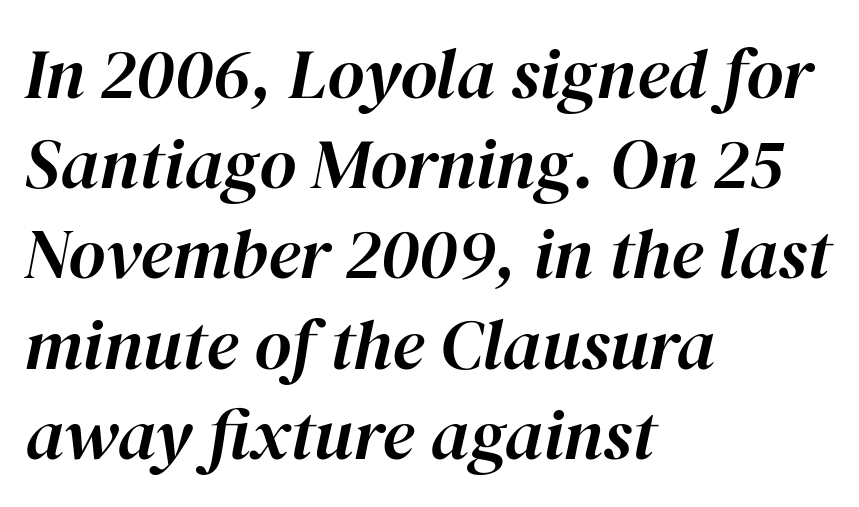
The image shows 71 px text type, italic (leaning right); set left-aligned, normal line spacing (1.27x), normal letter spacing, not underlined; high stroke contrast and a medium x-height.
